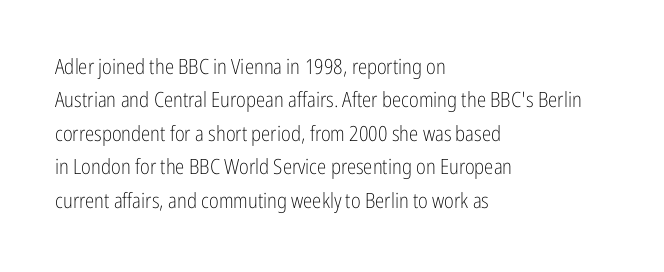
The image shows 21 px text type, upright; set left-aligned, normal line spacing (1.59x), normal letter spacing, not underlined.
